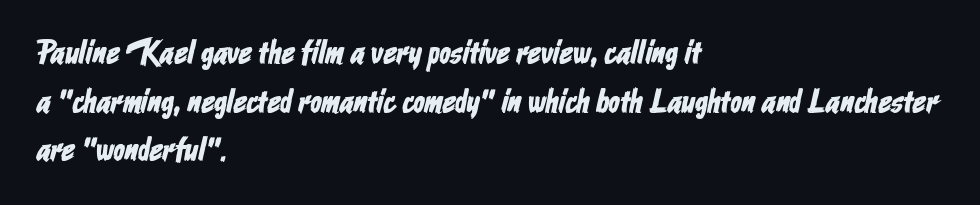
The face used here is proportionally spaced, like ordinary book or web type. One glance says typical: line gaps are just what's usual. The passage shown has conventional tracking throughout. The font family rendered here belongs to the sans-serif group.
